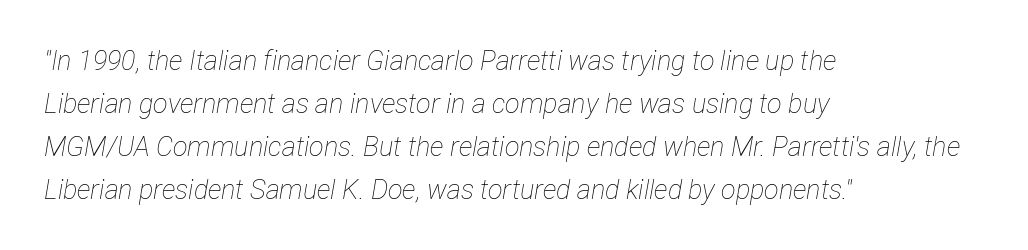
Q: Is the text bold? A: No.
Q: Is the text italic (slanted)? A: Yes, it leans right by about 12 degrees.
Q: Is the text underlined? A: No.
Q: How is the paragraph aligned? A: Left-aligned.
Q: Is the spacing between letters normal or unusually wide? A: Normal.
Q: Is the spacing between lines tight, normal or loose? A: Normal.
